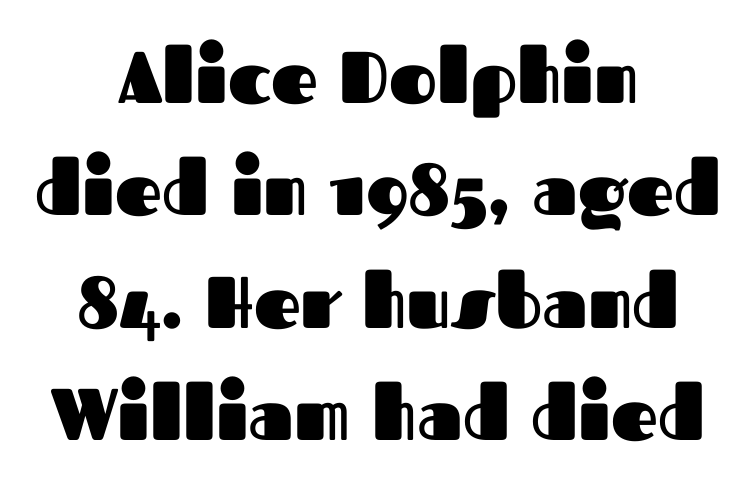
Q: Is the text bold? A: Yes.
Q: Is the text italic (slanted)? A: No, it is upright.
Q: Is the typeface a serif or a sans-serif typeface? A: Sans-serif.
Q: Is the text underlined? A: No.
Q: How is the paragraph aligned? A: Centered.
Q: Is the spacing between letters normal or unusually wide? A: Normal.
Q: Is the spacing between lines tight, normal or loose? A: Normal.
Q: Width (condensed, normal, or wide)? A: Normal.
Q: Stroke contrast? A: Medium.
Q: x-height? A: Medium.
Q: Monospaced? A: No.
